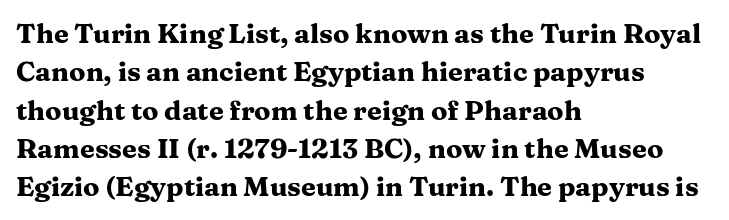
Q: Is the text bold? A: Yes.
Q: Is the text italic (slanted)? A: No, it is upright.
Q: Is the text underlined? A: No.
Q: How is the paragraph aligned? A: Left-aligned.
Q: Is the spacing between letters normal or unusually wide? A: Normal.
Q: Is the spacing between lines tight, normal or loose? A: Normal.
